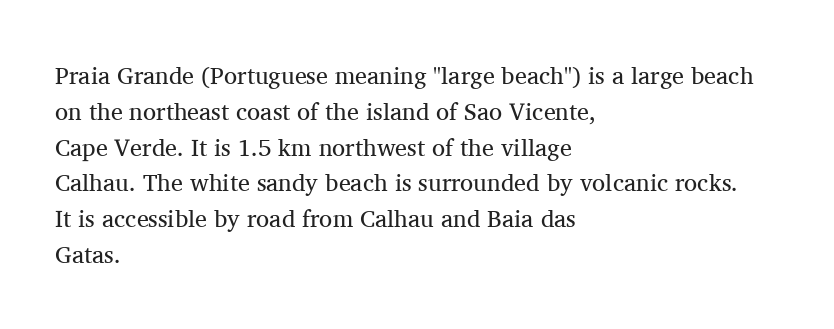
The setting favours the left margin, as ordinary paragraphs usually do. Upright lettering throughout. Letter spacing: default. No chunkiness to these letters — they're not bold.
